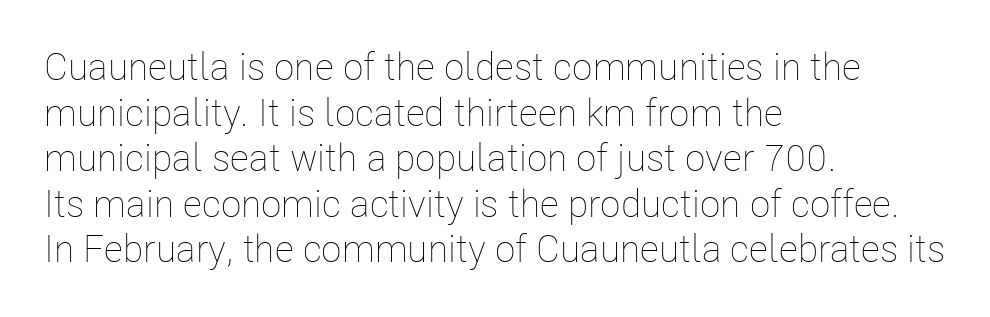
{"italic": "no", "bold": "no", "weight": "thin", "width": "condensed", "stroke_contrast": "low", "x_height": "medium", "monospaced": "no", "underline": "no", "align": "left", "line_spacing_ratio": 1.2, "letter_spacing": "normal", "letter_spacing_em": 0.0, "glyph_px": 38}
